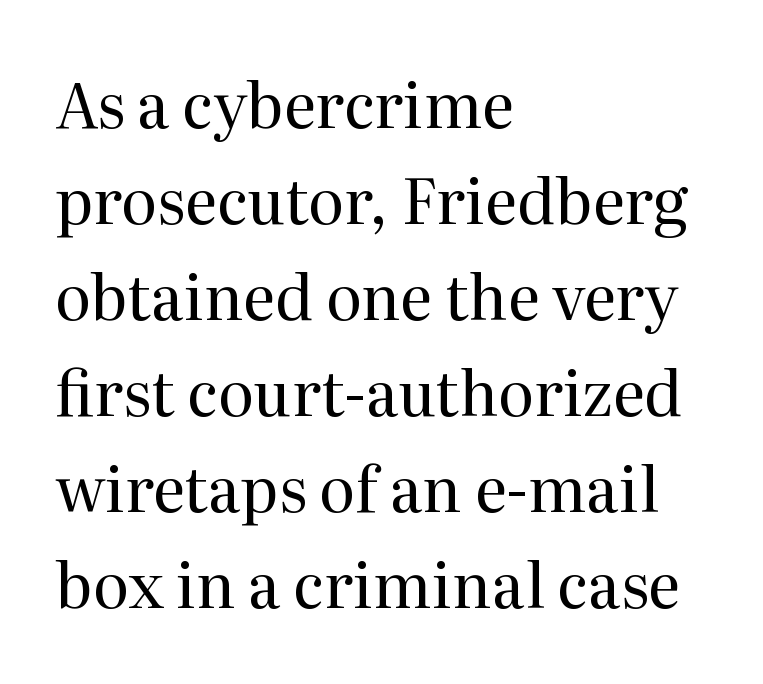
The image shows 62 px regular-weight serif type, upright; set left-aligned, normal line spacing (1.55x), normal letter spacing, not underlined; medium stroke contrast and a medium x-height.
